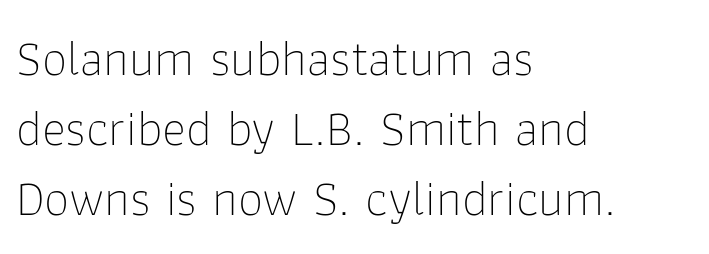
{"serif": "no", "italic": "no", "bold": "no", "weight": "thin", "width": "normal", "stroke_contrast": "low", "x_height": "medium", "monospaced": "no", "underline": "no", "align": "left", "line_spacing": "normal", "line_spacing_ratio": 1.37, "letter_spacing": "normal", "letter_spacing_em": 0.0, "glyph_px": 51}
